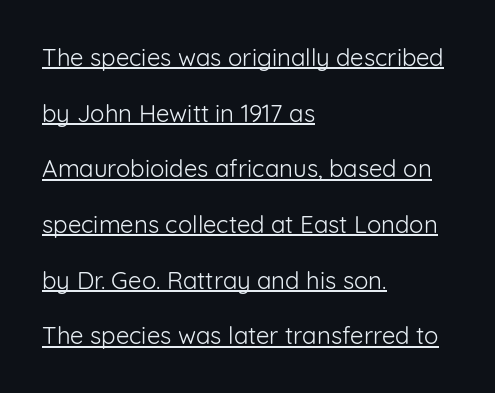
Q: Is the text bold? A: No.
Q: Is the text italic (slanted)? A: No, it is upright.
Q: Is the text underlined? A: Yes.
Q: How is the paragraph aligned? A: Left-aligned.
Q: Is the spacing between letters normal or unusually wide? A: Normal.
Q: Is the spacing between lines tight, normal or loose? A: Loose.
